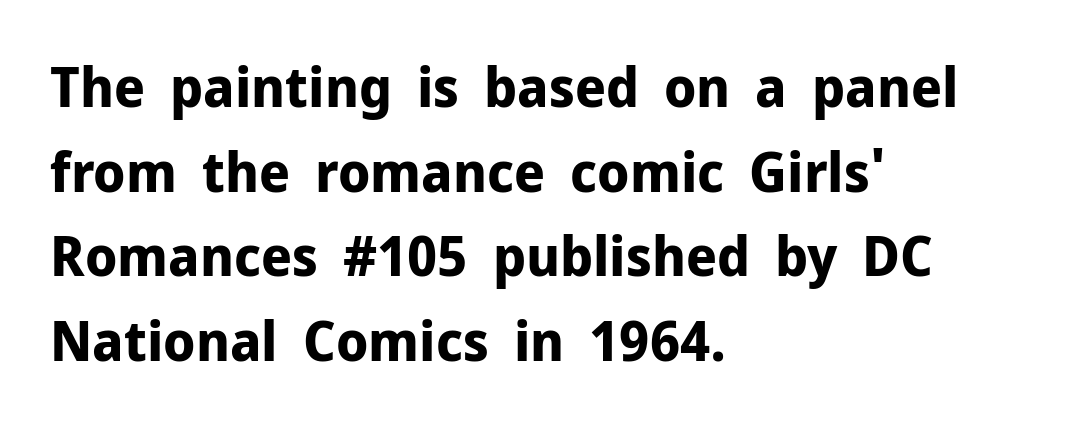
The image shows 56 px bold sans-serif type, upright; set left-aligned, normal line spacing (1.51x), normal letter spacing, not underlined; low stroke contrast and a medium x-height.
